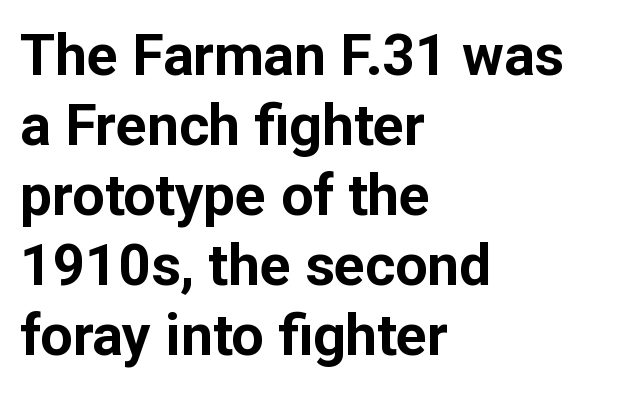
{"serif": "no", "italic": "no", "bold": "yes", "weight": "bold", "width": "normal", "stroke_contrast": "low", "x_height": "medium", "monospaced": "no", "underline": "no", "align": "left", "line_spacing_ratio": 1.23, "letter_spacing": "normal", "letter_spacing_em": 0.0, "glyph_px": 57}
